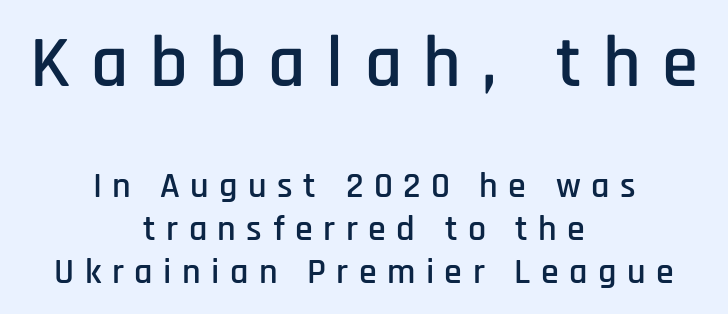
{"serif": "no", "italic": "no", "width": "condensed", "stroke_contrast": "low", "x_height": "large", "monospaced": "no", "underline": "no", "align": "center", "line_spacing_ratio": 1.19, "letter_spacing": "wide", "letter_spacing_em": 0.29, "larger_block": "first", "size_ratio": 2.03, "glyph_px": 73}
